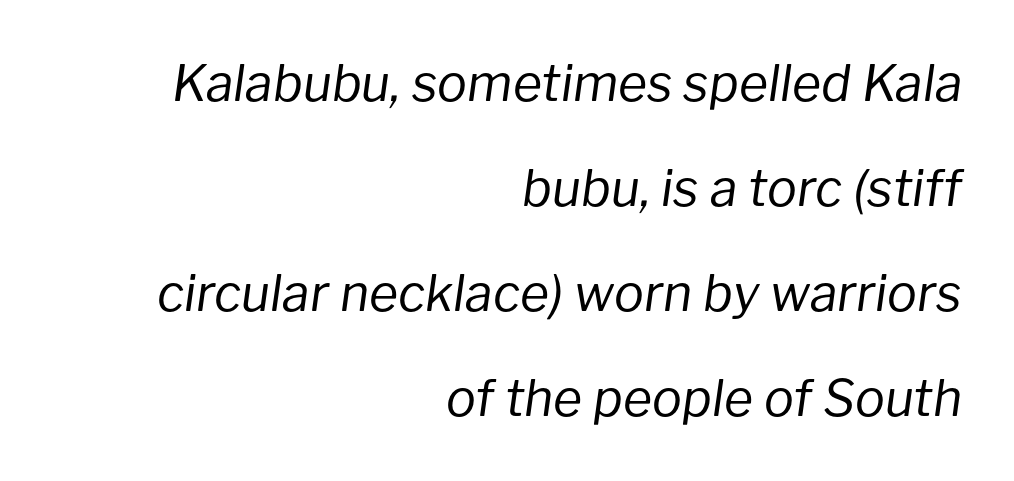
Character widths vary here, with narrow letters taking less room than wide ones. The typeface has the unassuming heft of standard copy or less. This rendering leaves character spacing at its baseline value. The baseline area is clear. Summary of vertical rhythm: relaxed, with wide interline spacing. The passage is arranged like a letterhead date or caption credit — flush right.
